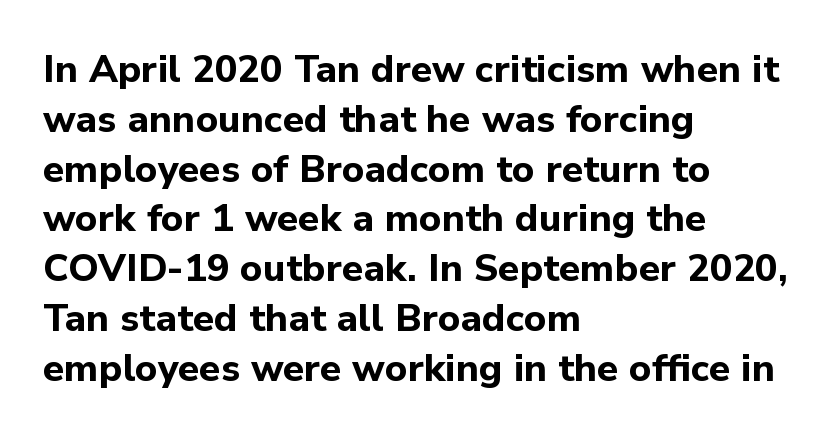
The designer left line spacing at the default. Compared with typical body copy, the letter spacing here is the same. Notice how the passage keeps a crisp vertical edge on the left only. Typesetter's note: full bold, strokes at maximum text heaviness. These lines are rendered in a variable-pitch font. The font's upright variant was chosen for this text.
